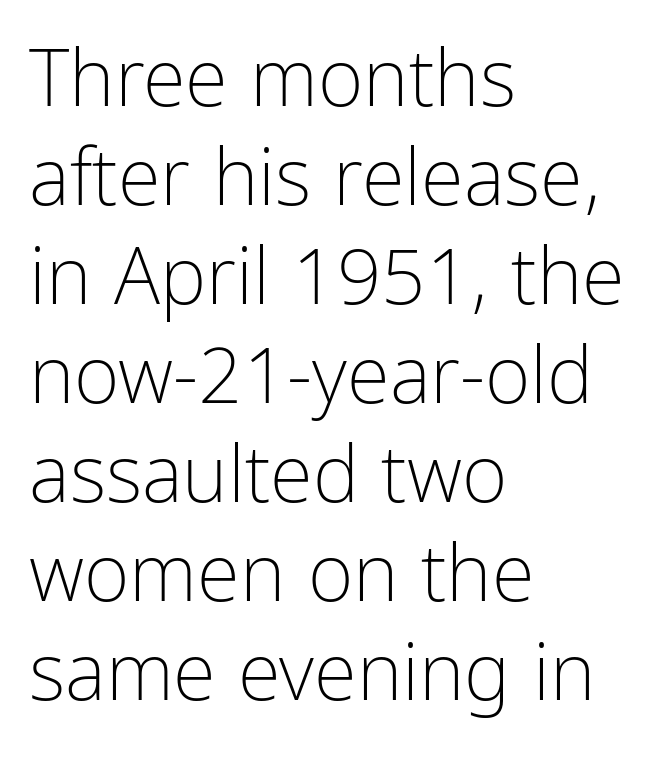
{"serif": "no", "italic": "no", "bold": "no", "weight": "light", "width": "condensed", "stroke_contrast": "low", "x_height": "medium", "monospaced": "no", "underline": "no", "align": "left", "line_spacing": "normal", "line_spacing_ratio": 1.27, "letter_spacing": "normal", "letter_spacing_em": 0.0, "glyph_px": 78}
